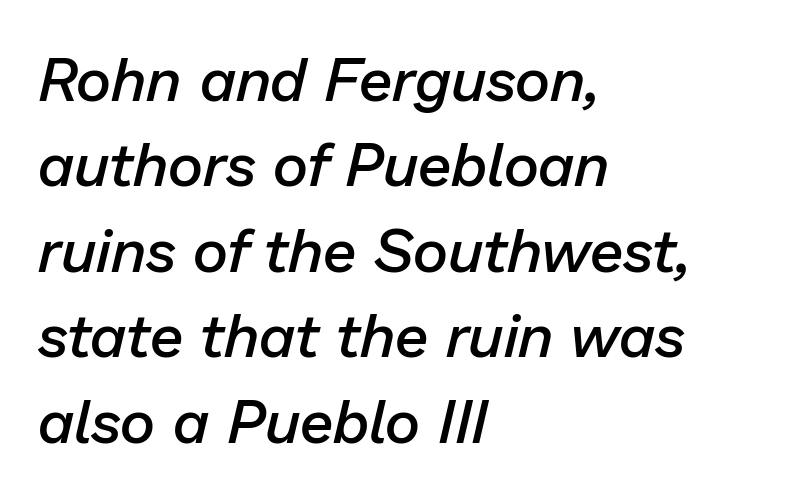
You could not count columns in this text — the font is proportionally spaced. These lines sit exactly where default settings would place them. Notice how the stems are inclined rather than vertical — that's the hallmark of italics. Weight check: semibold — heavier than regular, not quite bold. Default kerning and tracking; the words read as compact shapes.
